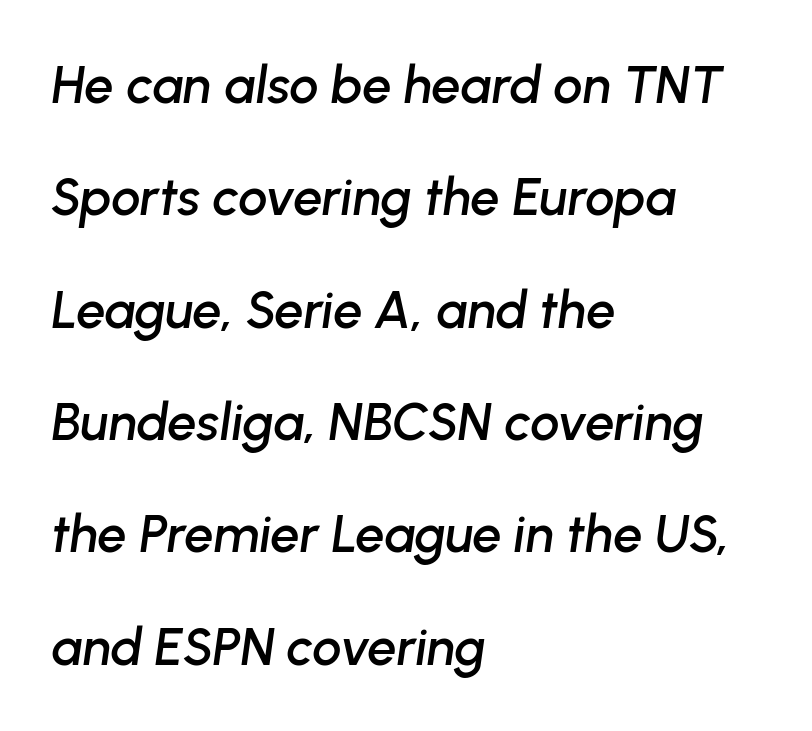
The image shows 52 px text type, italic (leaning right); set left-aligned, loose line spacing (2.16x), normal letter spacing, not underlined; low stroke contrast and a medium x-height.
